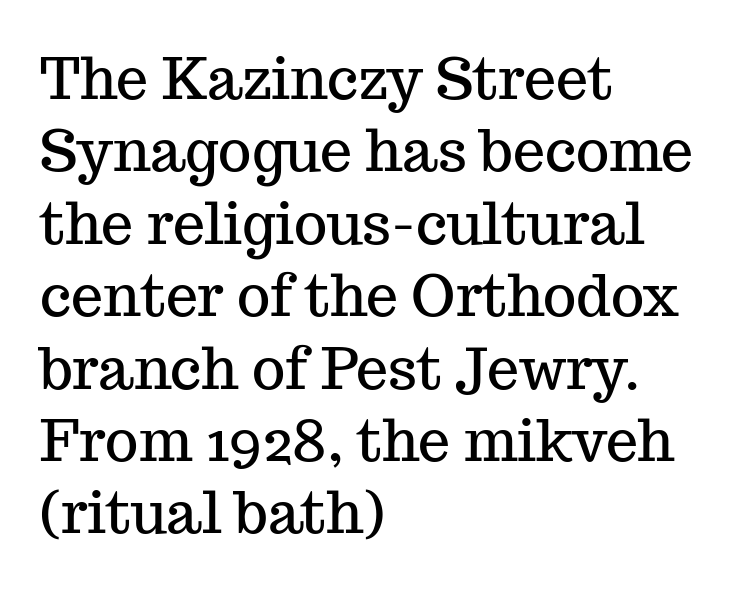
Italic: no, the glyphs are upright roman. Glyph-to-glyph distance matches everyday printed text. Each row of text sits above clean, open space. Each letter keeps its own natural width here, so spacing adapts to shape.
